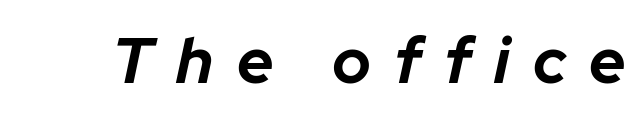
{"italic": "yes", "lean": "right", "slant_degrees": 12, "bold": "yes", "weight": "bold", "width": "normal", "stroke_contrast": "low", "x_height": "medium", "monospaced": "no", "underline": "no", "letter_spacing": "wide", "letter_spacing_em": 0.36, "glyph_px": 64}
